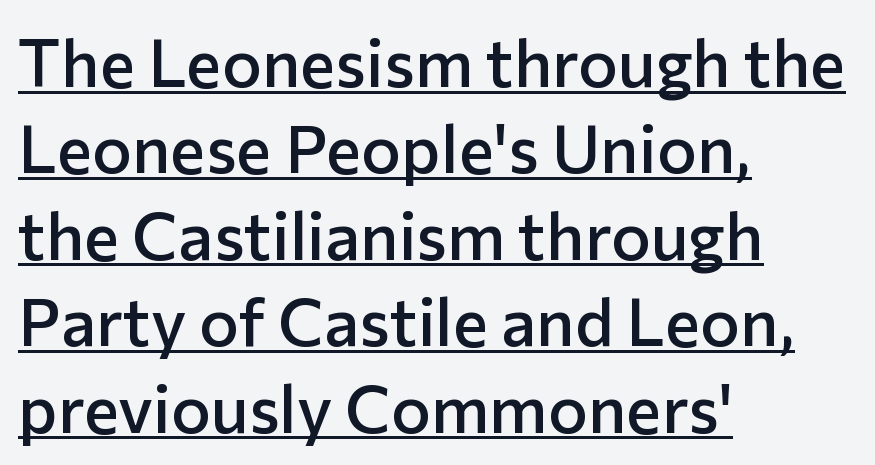
The image shows 67 px semibold sans-serif type, upright; set left-aligned, normal line spacing (1.29x), normal letter spacing, underlined; low stroke contrast and a medium x-height.
